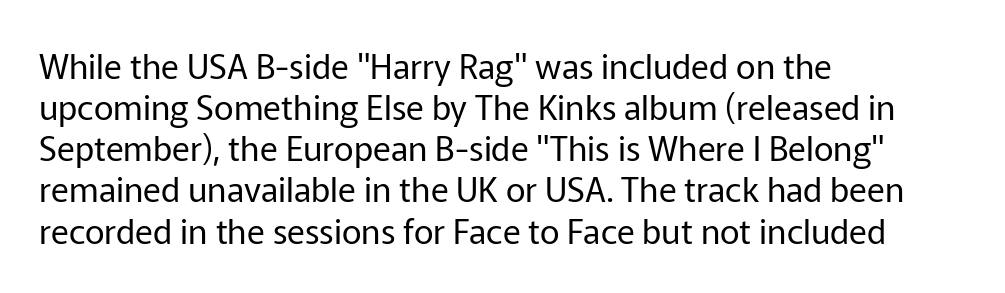
Q: Is the text bold? A: No.
Q: Is the text italic (slanted)? A: No, it is upright.
Q: Is the typeface a serif or a sans-serif typeface? A: Sans-serif.
Q: Is the text underlined? A: No.
Q: How is the paragraph aligned? A: Left-aligned.
Q: Is the spacing between letters normal or unusually wide? A: Normal.
Q: Width (condensed, normal, or wide)? A: Normal.
Q: Stroke contrast? A: Low.
Q: x-height? A: Medium.
Q: Monospaced? A: No.
